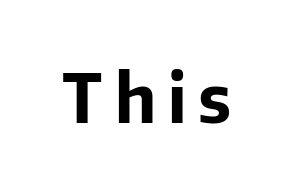
{"serif": "no", "italic": "no", "bold": "yes", "weight": "bold", "width": "normal", "stroke_contrast": "low", "x_height": "medium", "monospaced": "no", "underline": "no", "glyph_px": 67}
